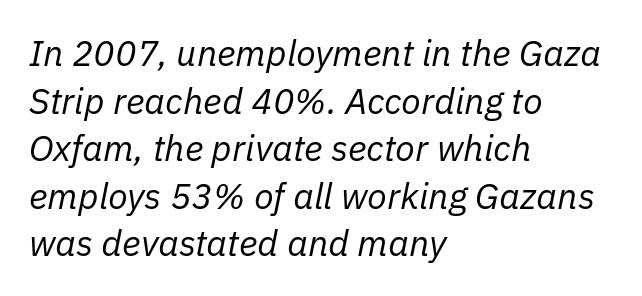
The image shows 36 px regular-weight type, italic (leaning right); set left-aligned, normal line spacing (1.32x), normal letter spacing, not underlined; low stroke contrast and a medium x-height.
